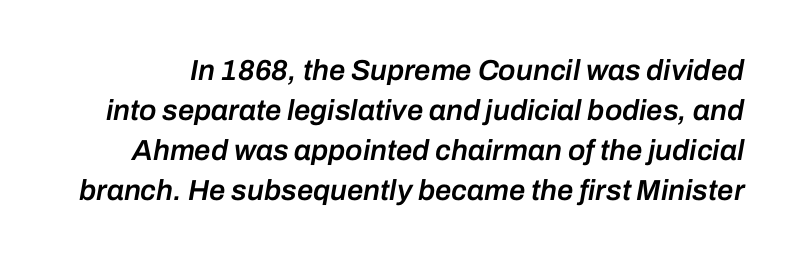
Proportional: the letters do not fall into vertical columns. The letters are slanted; this is an italic face. The designer left line spacing at the default. Between one letter and the next there's only the usual sliver of space. Its strokes are somewhat broadened, the hallmark of semibold type. Only glyphs here, with clear space below each row.
